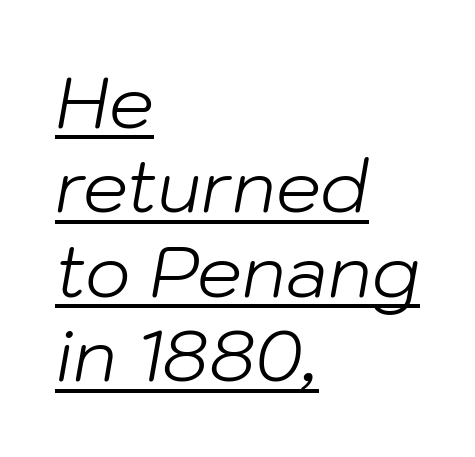
The specimen reads as italic at a glance. The rendering uses natural spacing where letterforms have individual widths. This reads as an unemphasized weight, regular at the heaviest. Look at the tracking — it's just the regular setting, nothing added.
